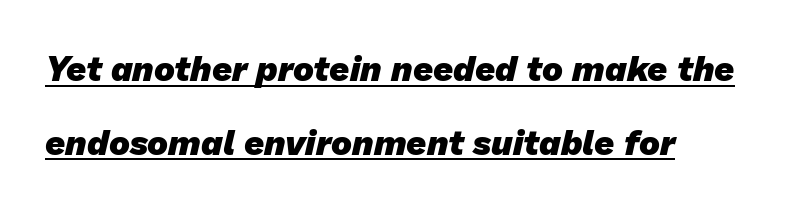
{"serif": "no", "bold": "yes", "weight": "heavy", "width": "normal", "stroke_contrast": "low", "x_height": "medium", "monospaced": "no", "underline": "yes", "align": "left", "line_spacing": "loose", "line_spacing_ratio": 2.11, "letter_spacing": "normal", "letter_spacing_em": 0.0, "glyph_px": 35}
